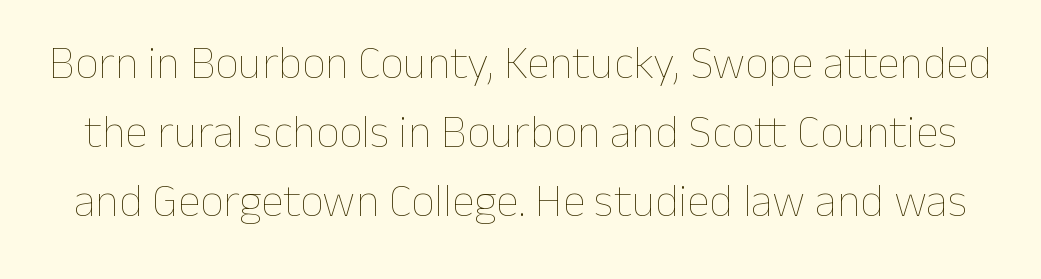
Q: Is the text bold? A: No.
Q: Is the text italic (slanted)? A: No, it is upright.
Q: Is the text underlined? A: No.
Q: Is the spacing between letters normal or unusually wide? A: Normal.
Q: Is the spacing between lines tight, normal or loose? A: Normal.
Q: Width (condensed, normal, or wide)? A: Normal.
Q: Stroke contrast? A: Low.
Q: x-height? A: Medium.
Q: Monospaced? A: No.
